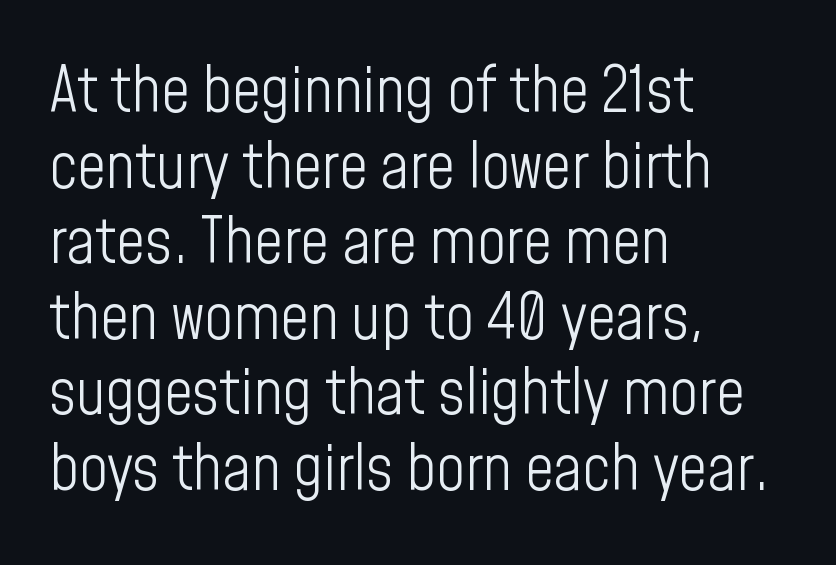
Q: Is the text bold? A: No.
Q: Is the text italic (slanted)? A: No, it is upright.
Q: Is the typeface a serif or a sans-serif typeface? A: Sans-serif.
Q: Is the text underlined? A: No.
Q: How is the paragraph aligned? A: Left-aligned.
Q: Is the spacing between letters normal or unusually wide? A: Normal.
Q: Width (condensed, normal, or wide)? A: Condensed.
Q: Stroke contrast? A: Low.
Q: x-height? A: Medium.
Q: Monospaced? A: No.
